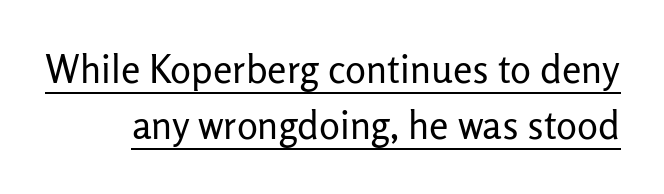
The image shows 39 px regular-weight sans-serif type, upright; set normal line spacing (1.44x), normal letter spacing, underlined; low stroke contrast and a medium x-height.
